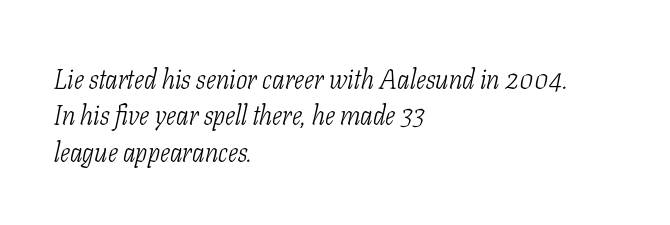
Q: Is the text bold? A: No.
Q: Is the text italic (slanted)? A: Yes, it leans right by about 11 degrees.
Q: Is the text underlined? A: No.
Q: How is the paragraph aligned? A: Left-aligned.
Q: Is the spacing between letters normal or unusually wide? A: Normal.
Q: Is the spacing between lines tight, normal or loose? A: Normal.
